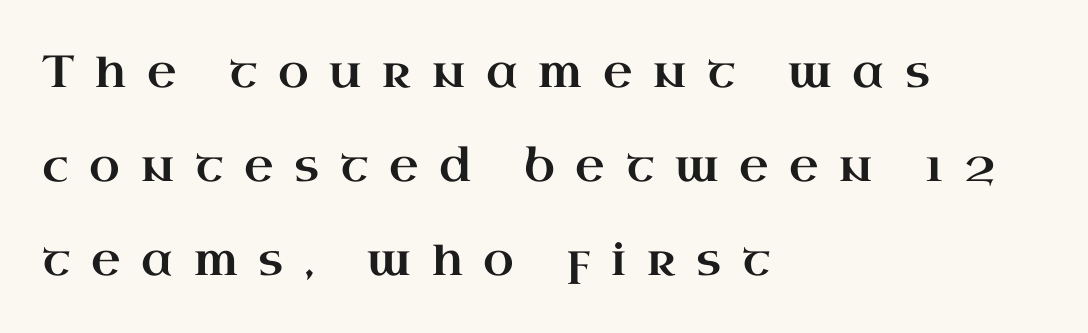
Q: Is the text italic (slanted)? A: No, it is upright.
Q: Is the typeface a serif or a sans-serif typeface? A: Serif.
Q: Is the text underlined? A: No.
Q: How is the paragraph aligned? A: Left-aligned.
Q: Is the spacing between letters normal or unusually wide? A: Unusually wide.
Q: Is the spacing between lines tight, normal or loose? A: Loose.
Q: Width (condensed, normal, or wide)? A: Wide.
Q: Stroke contrast? A: High.
Q: x-height? A: Small.
Q: Monospaced? A: No.
